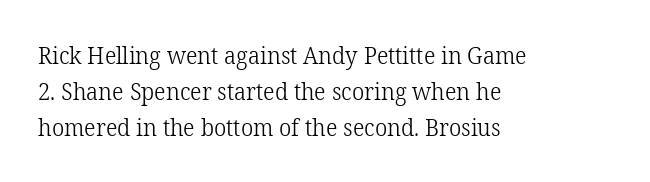
The image shows 24 px text type, upright; set left-aligned, normal line spacing (1.5x), normal letter spacing, not underlined.
